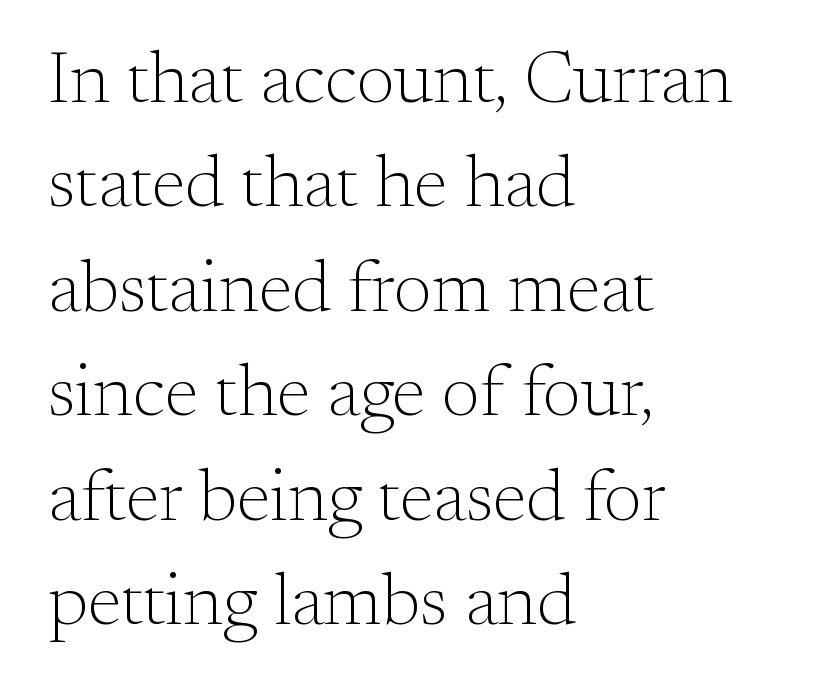
Q: Is the text bold? A: No.
Q: Is the text italic (slanted)? A: No, it is upright.
Q: Is the typeface a serif or a sans-serif typeface? A: Serif.
Q: Is the text underlined? A: No.
Q: How is the paragraph aligned? A: Left-aligned.
Q: Is the spacing between letters normal or unusually wide? A: Normal.
Q: Is the spacing between lines tight, normal or loose? A: Normal.
Q: Width (condensed, normal, or wide)? A: Normal.
Q: Stroke contrast? A: Medium.
Q: x-height? A: Small.
Q: Monospaced? A: No.
